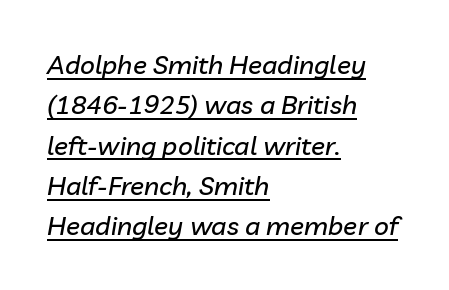
When letters slant like this, we call the style italic. If you measured baseline to baseline, you'd find a middling distance. Like a heading marked for emphasis, these lines bear an underscore. The rendering anchors every line to the left-hand side. You could call the tracking neutral — neither tight nor loose.
